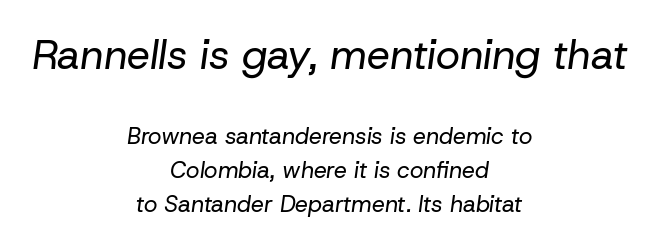
Q: Is the text bold? A: No.
Q: Is the text italic (slanted)? A: Yes, it leans right by about 8 degrees.
Q: Is the text underlined? A: No.
Q: How is the paragraph aligned? A: Centered.
Q: Is the spacing between letters normal or unusually wide? A: Normal.
Q: Is the spacing between lines tight, normal or loose? A: Normal.
Q: Which block of text is set in a larger size, the first (top) or the second (bottom)? A: The first (top) one.
Q: Width (condensed, normal, or wide)? A: Normal.
Q: Stroke contrast? A: Low.
Q: x-height? A: Medium.
Q: Monospaced? A: No.
